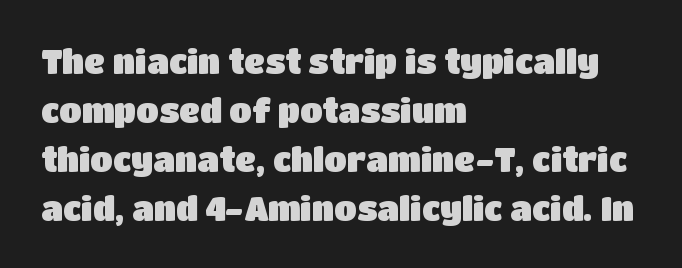
Q: Is the text italic (slanted)? A: No, it is upright.
Q: Is the typeface a serif or a sans-serif typeface? A: Sans-serif.
Q: Is the text underlined? A: No.
Q: How is the paragraph aligned? A: Left-aligned.
Q: Is the spacing between letters normal or unusually wide? A: Normal.
Q: Is the spacing between lines tight, normal or loose? A: Normal.
Q: Width (condensed, normal, or wide)? A: Normal.
Q: Stroke contrast? A: Low.
Q: x-height? A: Large.
Q: Monospaced? A: No.
